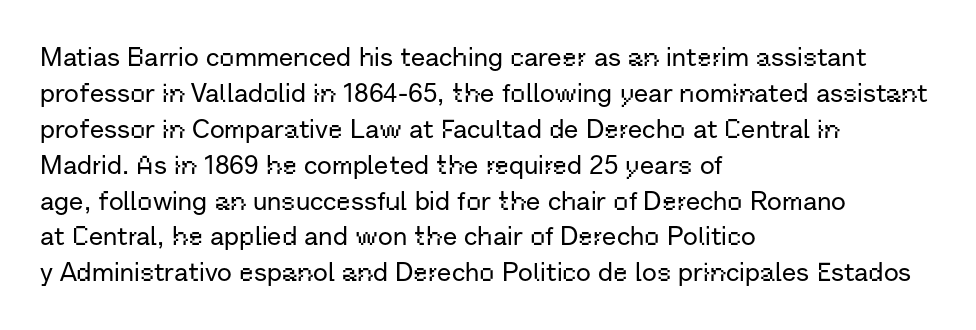
This is roman type, the default non-slanted kind. Standard letterfit; no display-style spreading of the glyphs. Evenly set lines give the paragraph a standard silhouette. The specimen omits any rule beneath the text block's lines. The paragraph shown leans on its left margin.
